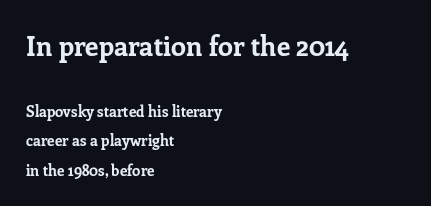
Q: Is the text bold? A: Yes.
Q: Is the text italic (slanted)? A: No, it is upright.
Q: Is the text underlined? A: No.
Q: How is the paragraph aligned? A: Left-aligned.
Q: Is the spacing between letters normal or unusually wide? A: Normal.
Q: Is the spacing between lines tight, normal or loose? A: Loose.
Q: Which block of text is set in a larger size, the first (top) or the second (bottom)? A: The first (top) one.
